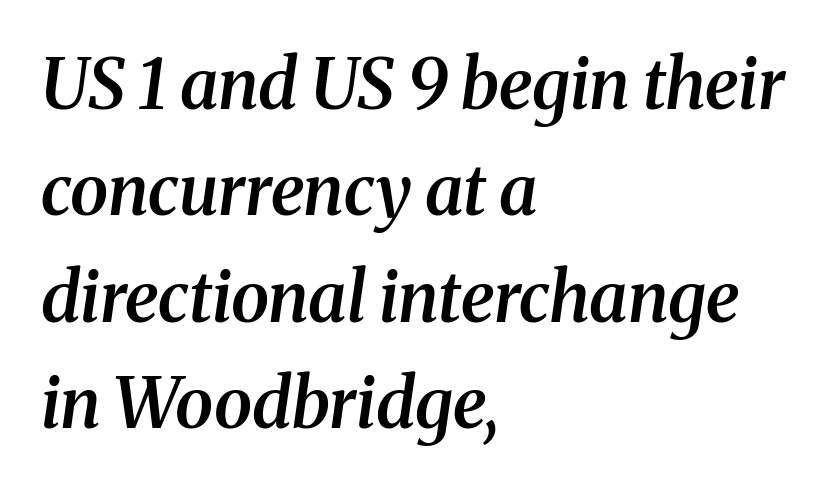
The image shows 69 px semibold serif type, italic (leaning right); set left-aligned, normal line spacing (1.54x), normal letter spacing, not underlined; medium stroke contrast and a medium x-height.
